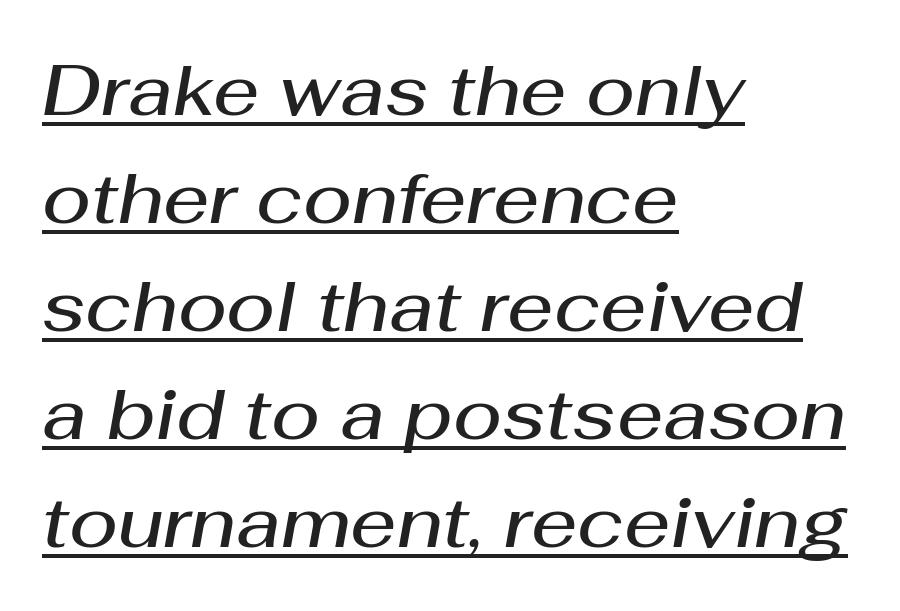
The image shows 72 px semibold type, italic (leaning right); set left-aligned, normal line spacing (1.5x), normal letter spacing, underlined; medium stroke contrast and a medium x-height.
